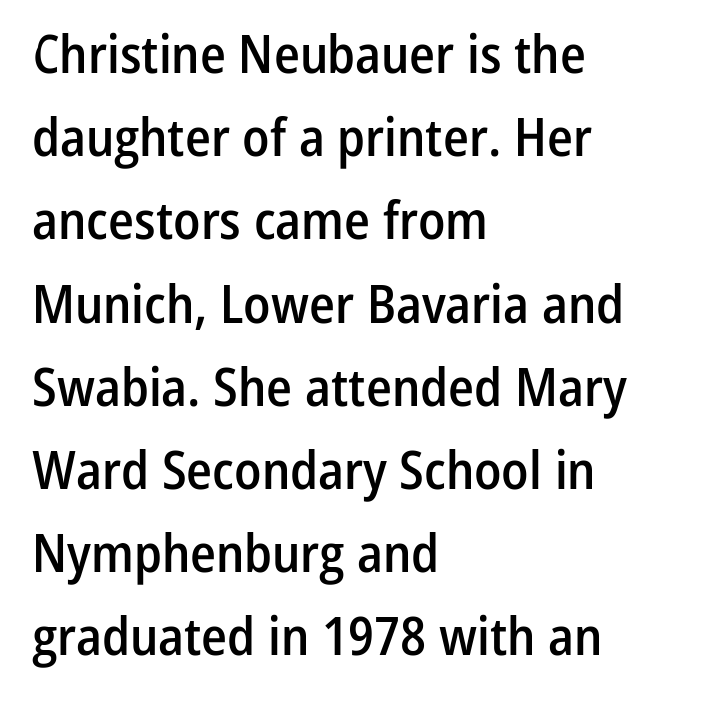
The designer left line spacing at the default. The lettering stays uniformly vertical, giving the passage a roman look. Serif or sans? Sans — the stroke terminals are bare. Layout note: lines flush left. Is this a fixed-width face? No — the glyphs have proportional, varying widths.
